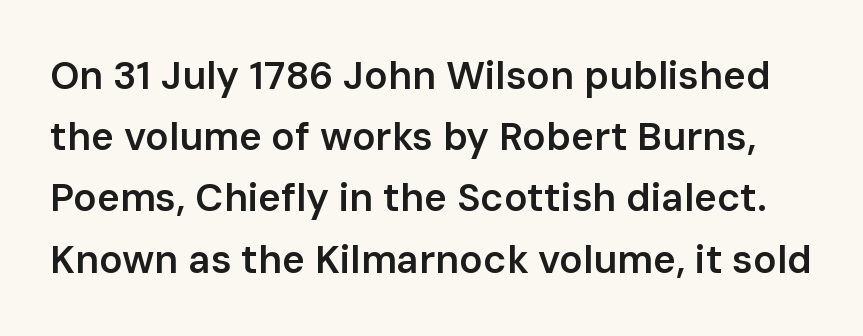
Q: Is the text bold? A: Semi-bold.
Q: Is the text italic (slanted)? A: No, it is upright.
Q: Is the typeface a serif or a sans-serif typeface? A: Sans-serif.
Q: Is the text underlined? A: No.
Q: Is the spacing between letters normal or unusually wide? A: Normal.
Q: Is the spacing between lines tight, normal or loose? A: Normal.
Q: Width (condensed, normal, or wide)? A: Normal.
Q: Stroke contrast? A: Low.
Q: x-height? A: Medium.
Q: Monospaced? A: No.
